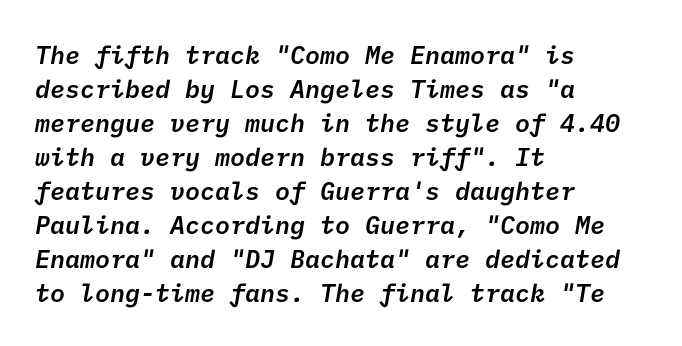
Quick note: underline off. The glyphs have the mass of a demibold cut, below bold. Inter-character spacing is left at the font's built-in metrics. Rows of type keep a routine distance in the vertical direction. Compared with a centered layout, this one pins lines to the left instead.
